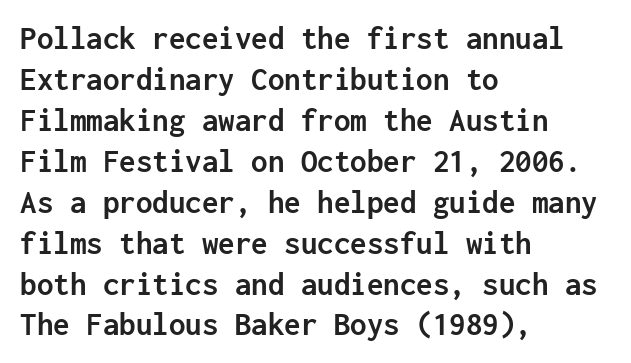
Nothing unusual about the tracking: characters are spaced as the font intends. The face used here is monospaced, like something from a code editor. The type sits square on the baseline with zero lean. Has an underline been added? It has not. Visually the block forms a straight wall on the left and a jagged coastline on the right. A dark, heavy texture on the line: the type is bold.
